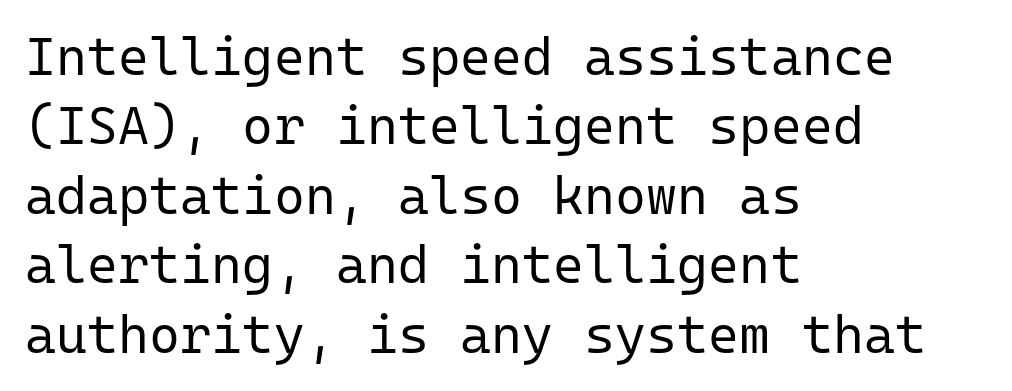
{"serif": "no", "italic": "no", "bold": "no", "weight": "regular", "width": "normal", "stroke_contrast": "low", "x_height": "medium", "monospaced": "yes", "underline": "no", "align": "left", "line_spacing": "normal", "line_spacing_ratio": 1.31, "letter_spacing": "normal", "letter_spacing_em": 0.0, "glyph_px": 53}
